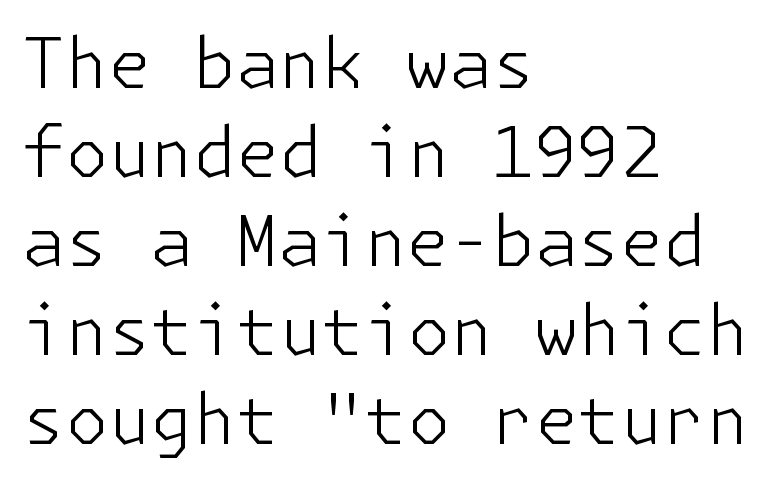
The image shows 69 px light sans-serif type, upright; set left-aligned, normal line spacing (1.29x), normal letter spacing, not underlined; low stroke contrast and a medium x-height.
